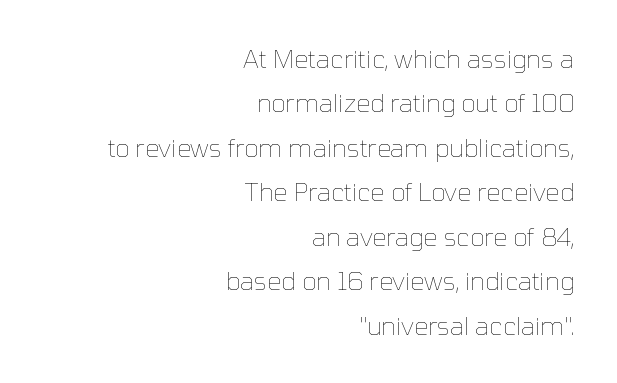
The image shows 25 px text type, upright; set right-aligned, line spacing 1.78x, normal letter spacing, not underlined.
